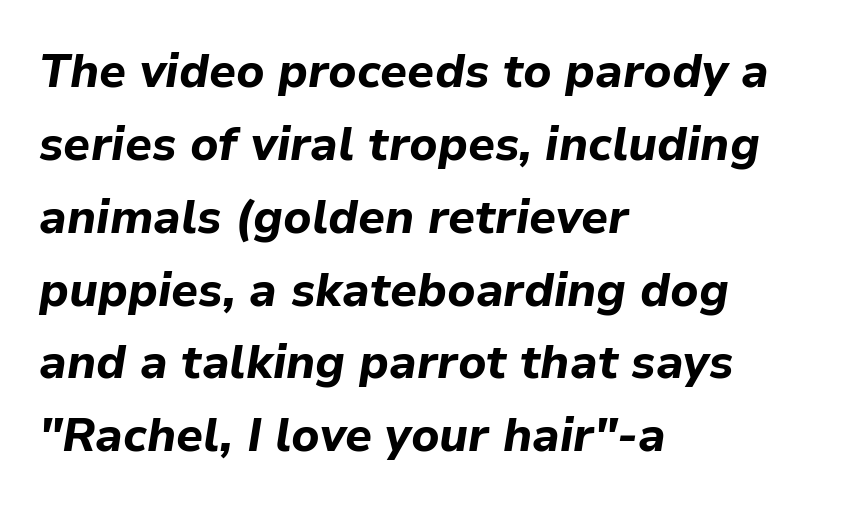
Lines of text with bare space underneath. This sample uses an oblique cut, with every glyph tilted off the vertical. Layout note: lines flush left. Chunky letters — that's bold for sure.
